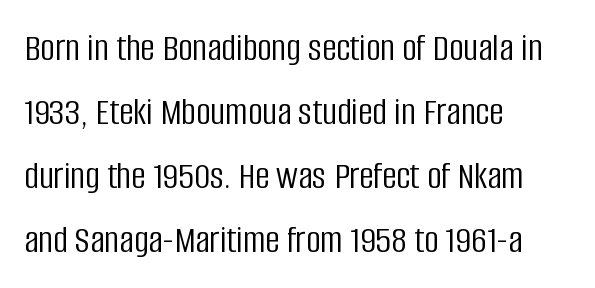
Students, observe: this is what conventionally led text looks like. The typesetter chose a ragged-right arrangement here. Spacing verdict: proportional, widths tailored to each character. Standard letterfit; no display-style spreading of the glyphs. Beneath every word, the page is bare. The letters stand straight up with perfectly vertical stems.
